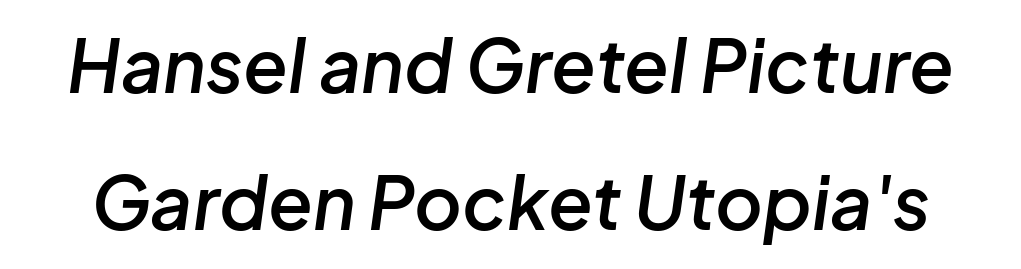
{"italic": "yes", "lean": "right", "slant_degrees": 8, "bold": "semi", "weight": "semibold", "width": "normal", "stroke_contrast": "low", "x_height": "medium", "monospaced": "no", "underline": "no", "line_spacing_ratio": 1.87, "letter_spacing": "normal", "letter_spacing_em": 0.0, "glyph_px": 73}
